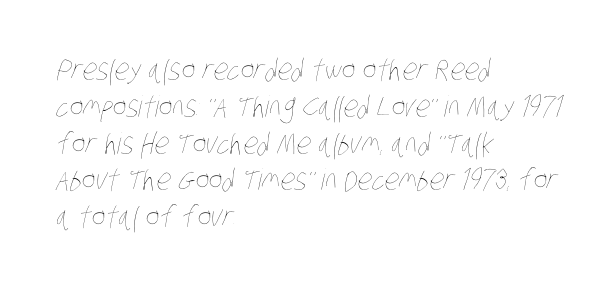
Q: Is the text bold? A: No.
Q: Is the text underlined? A: No.
Q: How is the paragraph aligned? A: Left-aligned.
Q: Is the spacing between letters normal or unusually wide? A: Normal.
Q: Is the spacing between lines tight, normal or loose? A: Normal.
Q: Width (condensed, normal, or wide)? A: Condensed.
Q: Stroke contrast? A: Low.
Q: x-height? A: Large.
Q: Monospaced? A: No.
